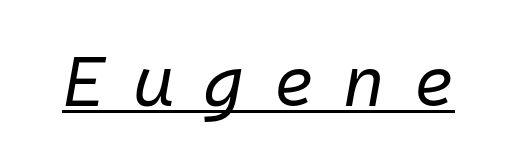
The image shows 71 px regular-weight type, italic (leaning right), monospaced; set unusually wide letter spacing (+0.4 em), underlined; low stroke contrast and a medium x-height.
